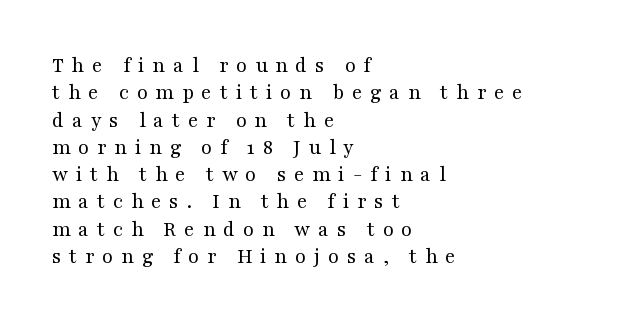
These lines were composed using upright roman letters. The type is letterspaced generously, with wide tracking. Caption: face not bold, strokes unweighted. Descenders hang freely into open space.
